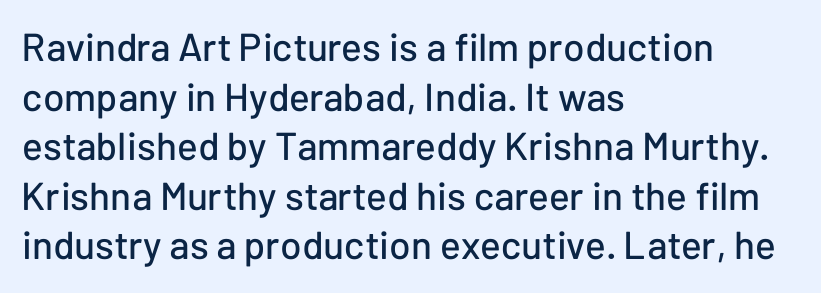
{"serif": "no", "italic": "no", "width": "normal", "stroke_contrast": "low", "x_height": "medium", "monospaced": "no", "underline": "no", "align": "left", "line_spacing": "normal", "line_spacing_ratio": 1.27, "letter_spacing": "normal", "letter_spacing_em": 0.0, "glyph_px": 39}
